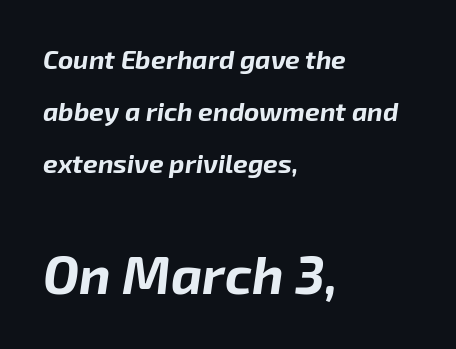
Q: Is the text bold? A: Yes.
Q: Is the text italic (slanted)? A: Yes, it leans right by about 8 degrees.
Q: Is the text underlined? A: No.
Q: How is the paragraph aligned? A: Left-aligned.
Q: Is the spacing between letters normal or unusually wide? A: Normal.
Q: Is the spacing between lines tight, normal or loose? A: Loose.
Q: Which block of text is set in a larger size, the first (top) or the second (bottom)? A: The second (bottom) one.
Q: Width (condensed, normal, or wide)? A: Normal.
Q: Stroke contrast? A: Low.
Q: x-height? A: Medium.
Q: Monospaced? A: No.
